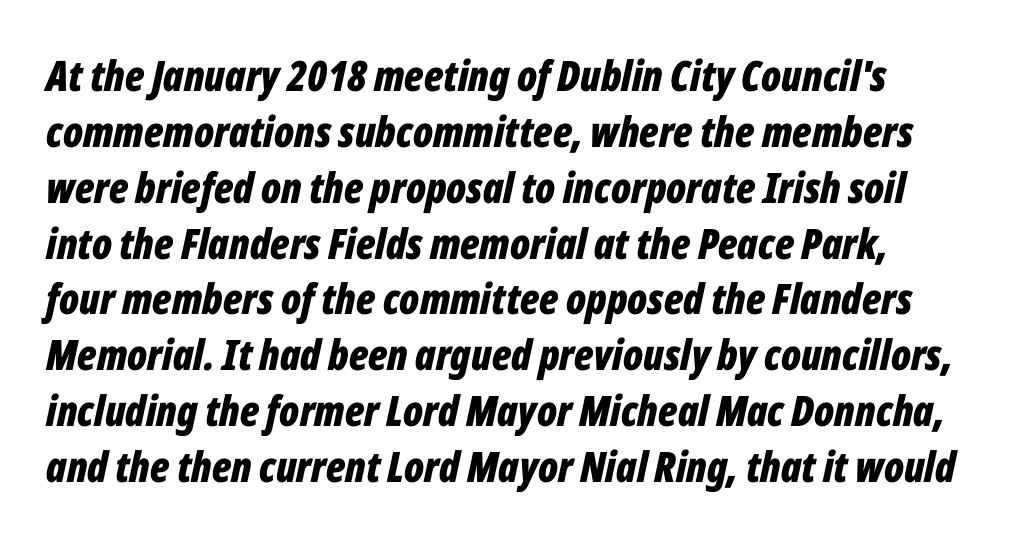
Stroke thickness is high; the sample reads as a true bold. Underline: absent. Leading: standard. These lines are rendered in a variable-pitch font.
